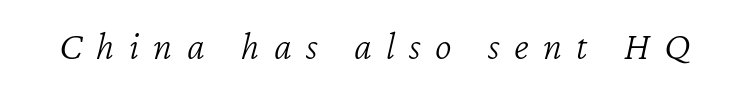
The image shows 40 px light type, italic (leaning right); set unusually wide letter spacing (+0.36 em), not underlined; low stroke contrast and a medium x-height.
